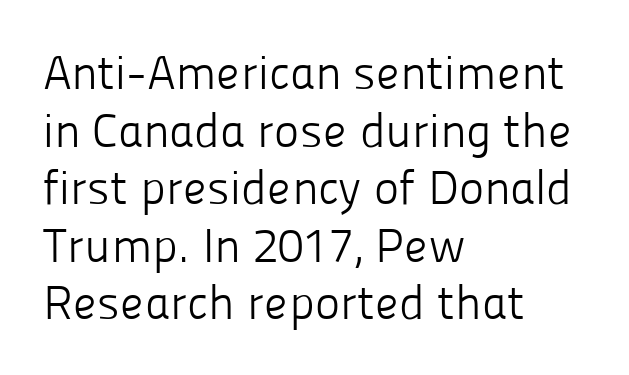
These lines are rendered in a variable-pitch font. The characters are drawn with everyday or finer stroke widths. Just letters on the line, the space beneath them empty. Typeset ragged right — the left edge is the straight one. In terms of letterspacing, this is plain default setting.
